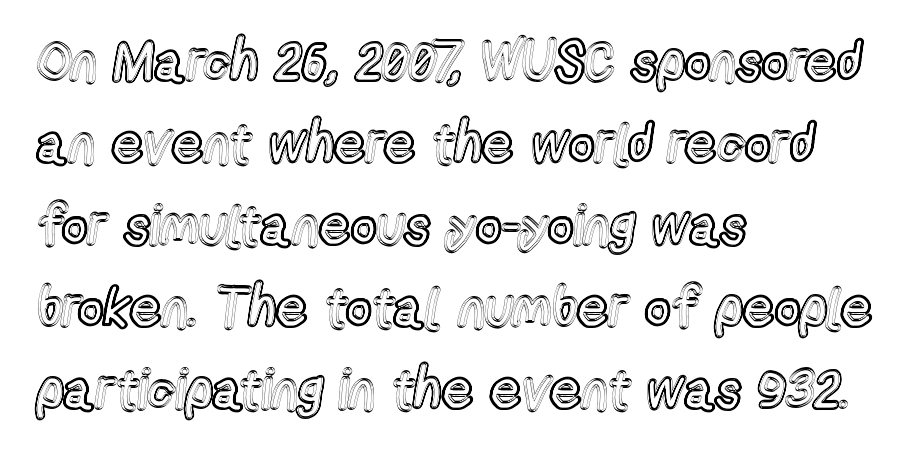
Horizontally, the lines are justified to the leading edge only. In terms of leading, this rendering sits right in the middle. The words here are not underlined. Think of a printed novel: that variable character pitch is what you see here. How are the letters spaced? Ordinarily, with no added tracking.
